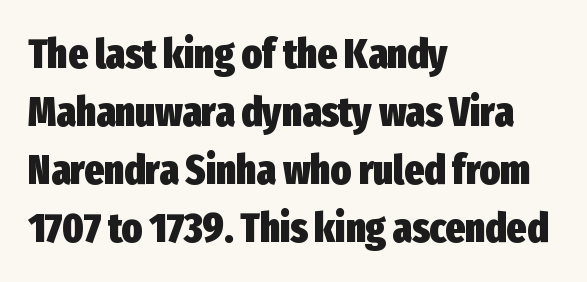
{"serif": "no", "italic": "no", "bold": "yes", "weight": "heavy", "width": "condensed", "stroke_contrast": "low", "x_height": "medium", "monospaced": "no", "underline": "no", "align": "left", "line_spacing": "normal", "line_spacing_ratio": 1.38, "letter_spacing": "normal", "letter_spacing_em": 0.0, "glyph_px": 42}
